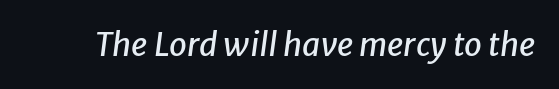
The image shows 32 px text type, italic (leaning right); set normal letter spacing, not underlined; low stroke contrast and a medium x-height.
